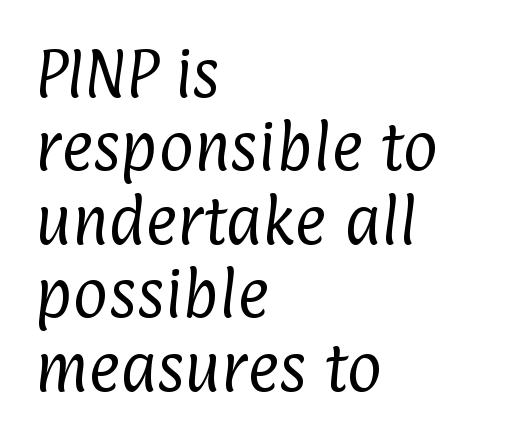
{"serif": "no", "bold": "no", "weight": "regular", "width": "condensed", "stroke_contrast": "low", "x_height": "medium", "monospaced": "no", "underline": "no", "align": "left", "line_spacing": "normal", "line_spacing_ratio": 1.36, "letter_spacing": "normal", "letter_spacing_em": 0.0, "glyph_px": 54}
